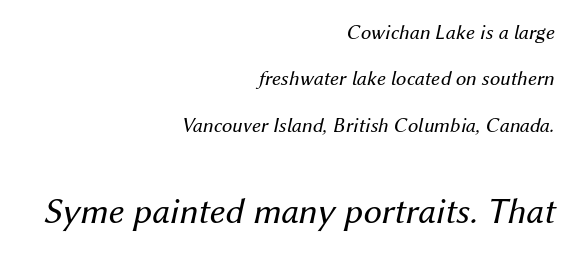
The image shows 37 px regular-weight type, italic (leaning right); set right-aligned, loose line spacing (2.21x), normal letter spacing, not underlined; the second (bottom) block is 1.76x larger; medium stroke contrast and a medium x-height.
